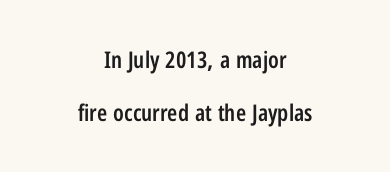
Q: Is the text bold? A: Semi-bold.
Q: Is the text italic (slanted)? A: No, it is upright.
Q: Is the text underlined? A: No.
Q: How is the paragraph aligned? A: Centered.
Q: Is the spacing between letters normal or unusually wide? A: Normal.
Q: Is the spacing between lines tight, normal or loose? A: Loose.
